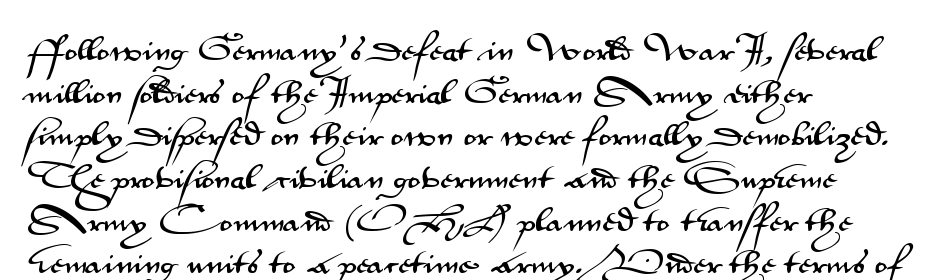
Q: Is the text italic (slanted)? A: Yes.
Q: Is the text underlined? A: No.
Q: How is the paragraph aligned? A: Left-aligned.
Q: Is the spacing between letters normal or unusually wide? A: Normal.
Q: Is the spacing between lines tight, normal or loose? A: Normal.
